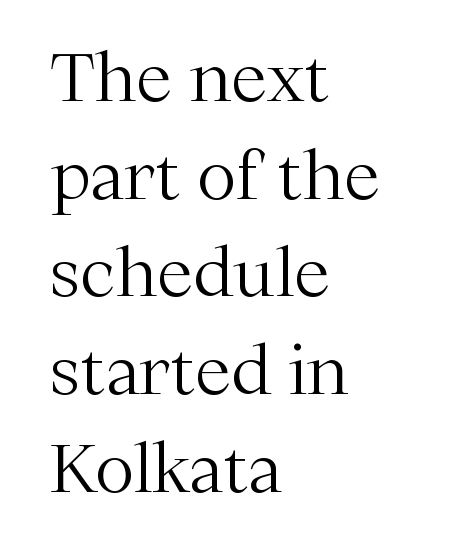
Q: Is the text bold? A: No.
Q: Is the text italic (slanted)? A: No, it is upright.
Q: Is the typeface a serif or a sans-serif typeface? A: Serif.
Q: Is the text underlined? A: No.
Q: How is the paragraph aligned? A: Left-aligned.
Q: Is the spacing between letters normal or unusually wide? A: Normal.
Q: Is the spacing between lines tight, normal or loose? A: Normal.
Q: Width (condensed, normal, or wide)? A: Normal.
Q: Stroke contrast? A: Medium.
Q: x-height? A: Medium.
Q: Monospaced? A: No.
